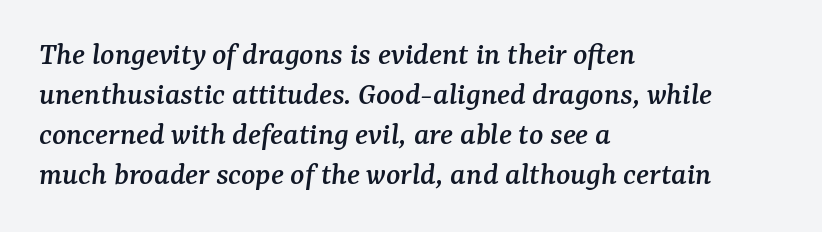
{"serif": "yes", "italic": "yes", "lean": "right", "slant_degrees": 7, "width": "normal", "stroke_contrast": "medium", "x_height": "medium", "monospaced": "no", "underline": "no", "align": "left", "line_spacing_ratio": 1.21, "letter_spacing": "normal", "letter_spacing_em": 0.0, "glyph_px": 33}
